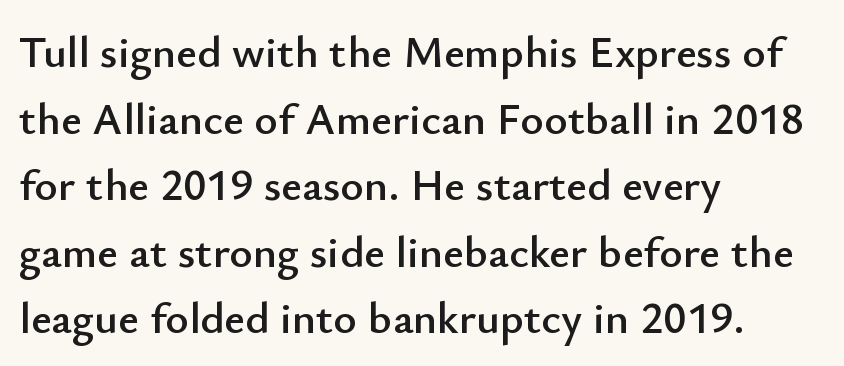
The image shows 45 px sans-serif type, upright; set left-aligned, normal line spacing (1.48x), normal letter spacing, not underlined; low stroke contrast and a small x-height.
